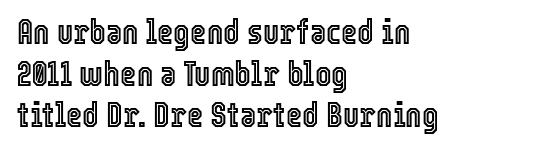
The image shows 35 px condensed type, upright; set left-aligned, line spacing 1.19x, normal letter spacing, not underlined; a medium x-height.
